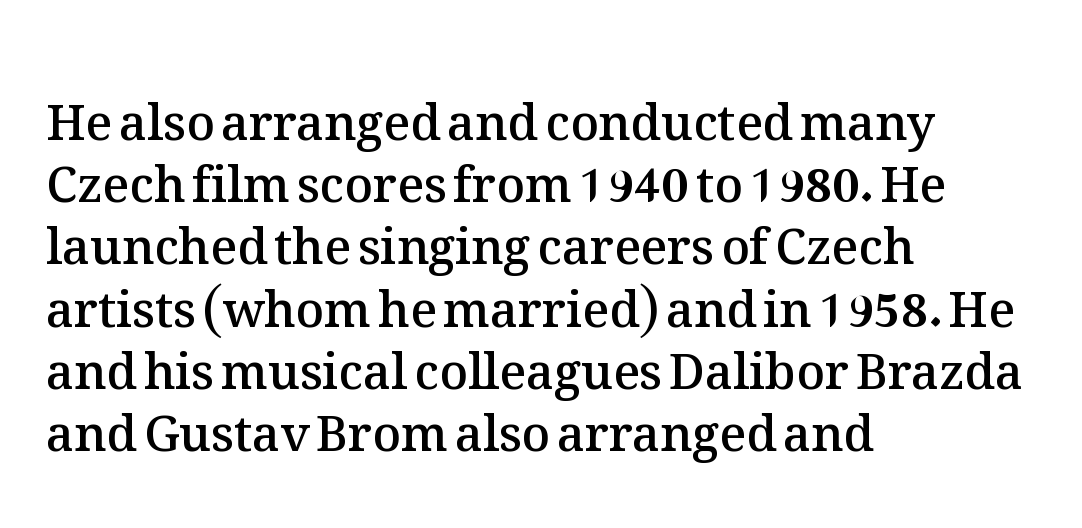
Q: Is the text bold? A: Semi-bold.
Q: Is the text italic (slanted)? A: No, it is upright.
Q: Is the text underlined? A: No.
Q: How is the paragraph aligned? A: Left-aligned.
Q: Is the spacing between letters normal or unusually wide? A: Normal.
Q: Is the spacing between lines tight, normal or loose? A: Normal.
Q: Width (condensed, normal, or wide)? A: Normal.
Q: Stroke contrast? A: Medium.
Q: x-height? A: Medium.
Q: Monospaced? A: No.
